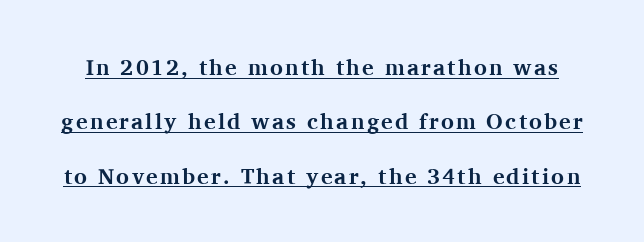
Vertical spacing — loose. A rule runs beneath these lines of type. This is roman type, the default non-slanted kind. Does the weight exceed regular? Yes, all the way to bold.
